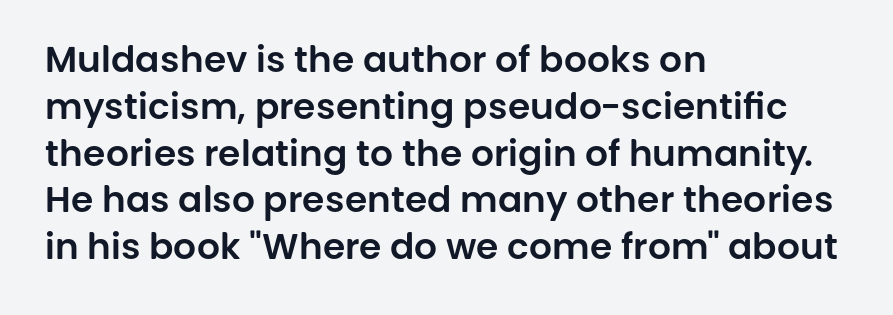
{"serif": "no", "italic": "no", "width": "normal", "stroke_contrast": "low", "x_height": "large", "monospaced": "no", "underline": "no", "align": "left", "line_spacing": "normal", "line_spacing_ratio": 1.3, "letter_spacing": "normal", "letter_spacing_em": 0.0, "glyph_px": 36}
